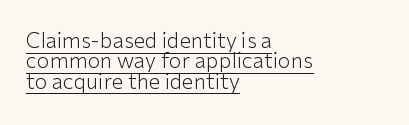
{"italic": "no", "bold": "no", "underline": "yes", "align": "left", "line_spacing": "tight", "line_spacing_ratio": 0.97, "letter_spacing": "normal", "letter_spacing_em": 0.0, "glyph_px": 21}
